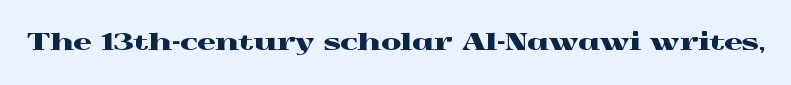
{"italic": "no", "underline": "no", "letter_spacing": "normal", "letter_spacing_em": 0.0, "glyph_px": 23}
